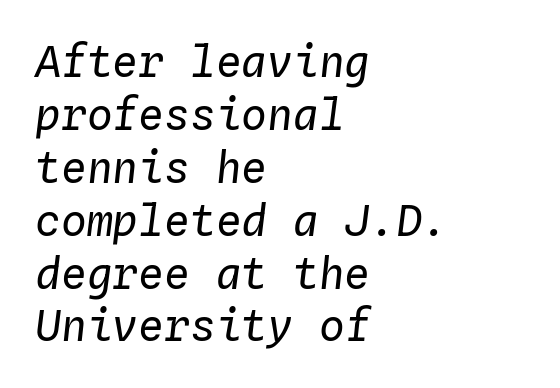
Nothing unusual about the tracking: characters are spaced as the font intends. Layout note: lines flush left. Is the stroke heavy? The answer is a plain regular-or-lighter. Monospaced: the letters line up in strict vertical columns.
